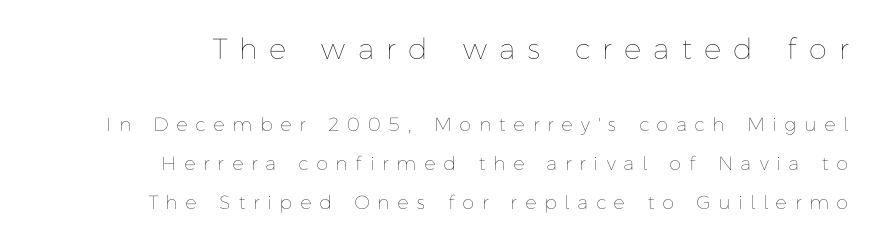
A bare baseline throughout the passage. Each stroke keeps to a modest, everyday thickness or less. The typography opts for an upright posture over an oblique one. Here the glyphs are tracked loosely, breaking word shapes into spaced letters. Where is the straight margin? On the right. You could not count columns in this text — the font is proportionally spaced.
